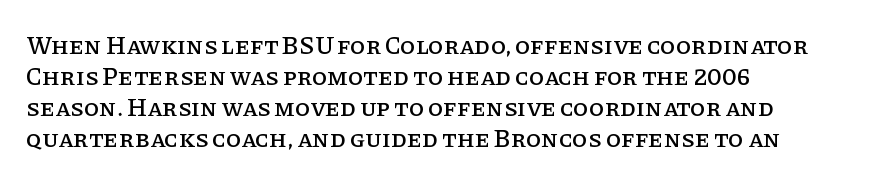
Q: Is the text italic (slanted)? A: No, it is upright.
Q: Is the text underlined? A: No.
Q: How is the paragraph aligned? A: Left-aligned.
Q: Is the spacing between letters normal or unusually wide? A: Normal.
